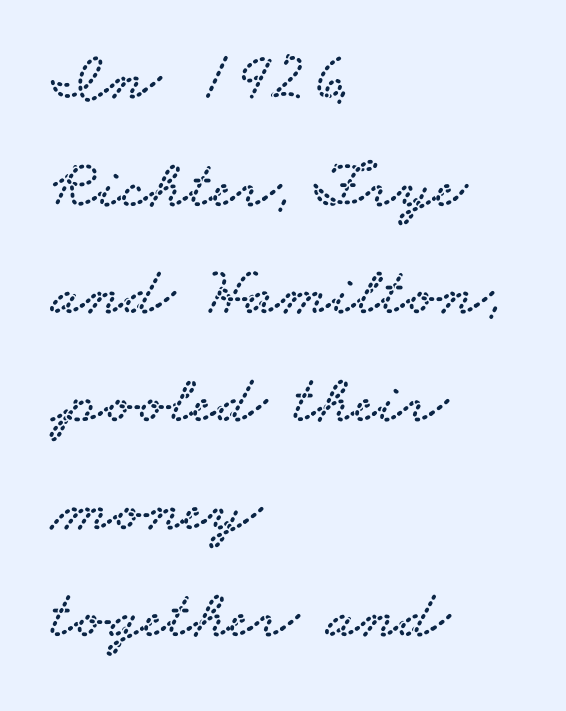
{"width": "wide", "stroke_contrast": "low", "x_height": "small", "monospaced": "no", "underline": "no", "align": "left", "line_spacing": "normal", "line_spacing_ratio": 1.56, "letter_spacing": "normal", "letter_spacing_em": 0.0, "glyph_px": 69}
